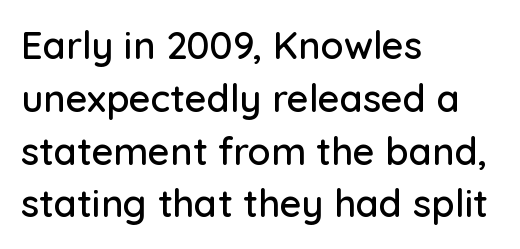
The image shows 38 px sans-serif type, upright; set left-aligned, normal line spacing (1.39x), normal letter spacing, not underlined; low stroke contrast and a medium x-height.
